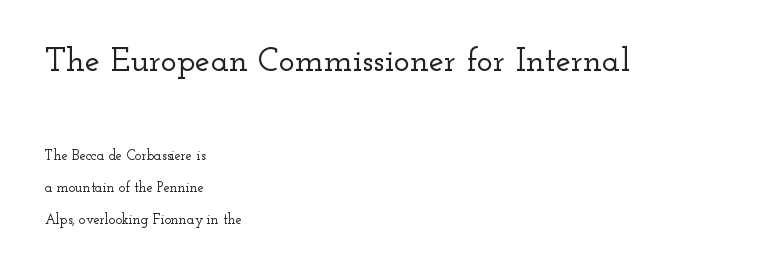
{"serif": "yes", "italic": "no", "width": "wide", "stroke_contrast": "low", "x_height": "small", "monospaced": "no", "underline": "no", "align": "left", "line_spacing": "loose", "line_spacing_ratio": 2.27, "letter_spacing": "normal", "letter_spacing_em": 0.0, "larger_block": "first", "size_ratio": 2.43, "glyph_px": 34}
